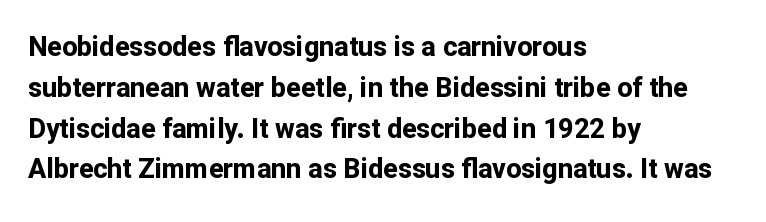
Q: Is the text bold? A: Yes.
Q: Is the text italic (slanted)? A: No, it is upright.
Q: Is the text underlined? A: No.
Q: How is the paragraph aligned? A: Left-aligned.
Q: Is the spacing between letters normal or unusually wide? A: Normal.
Q: Is the spacing between lines tight, normal or loose? A: Normal.
